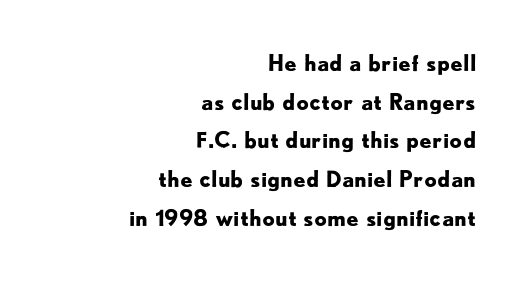
{"italic": "no", "bold": "yes", "underline": "no", "align": "right", "line_spacing_ratio": 1.76, "letter_spacing": "normal", "letter_spacing_em": 0.0, "glyph_px": 22}
